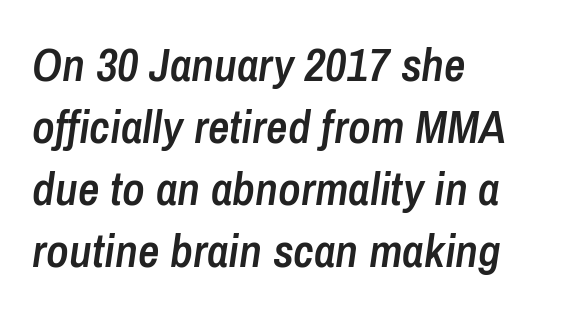
Q: Is the text bold? A: Semi-bold.
Q: Is the text italic (slanted)? A: Yes, it leans right by about 8 degrees.
Q: Is the text underlined? A: No.
Q: How is the paragraph aligned? A: Left-aligned.
Q: Is the spacing between letters normal or unusually wide? A: Normal.
Q: Is the spacing between lines tight, normal or loose? A: Normal.
Q: Width (condensed, normal, or wide)? A: Condensed.
Q: Stroke contrast? A: Low.
Q: x-height? A: Medium.
Q: Monospaced? A: No.
